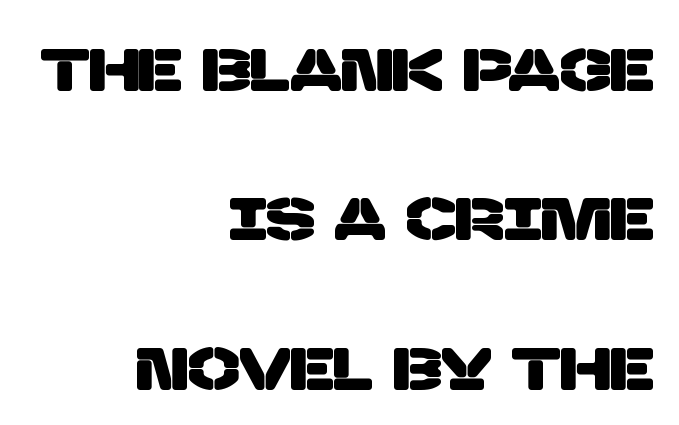
{"serif": "no", "width": "normal", "stroke_contrast": "low", "x_height": "large", "monospaced": "no", "underline": "no", "align": "right", "line_spacing": "loose", "line_spacing_ratio": 2.45, "letter_spacing": "normal", "letter_spacing_em": 0.0, "glyph_px": 61}
